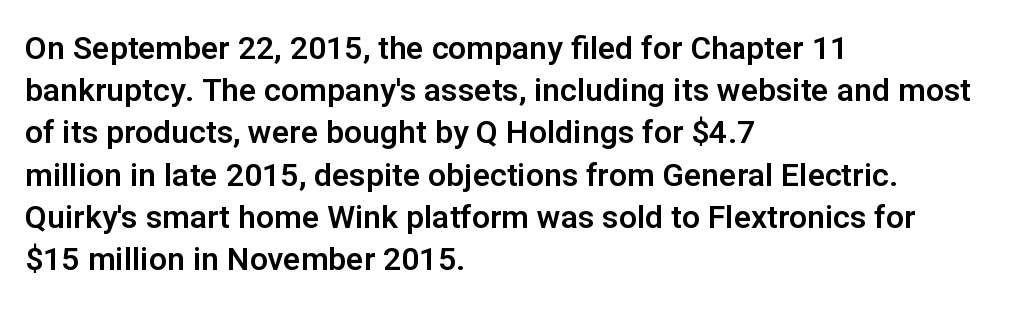
{"serif": "no", "italic": "no", "width": "normal", "stroke_contrast": "low", "x_height": "medium", "monospaced": "no", "underline": "no", "align": "left", "line_spacing": "normal", "line_spacing_ratio": 1.32, "letter_spacing": "normal", "letter_spacing_em": 0.0, "glyph_px": 32}
